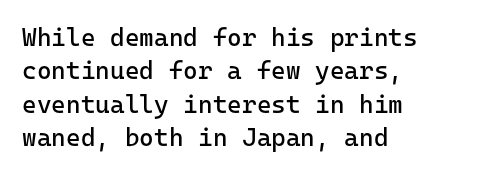
Q: Is the text bold? A: No.
Q: Is the text italic (slanted)? A: No, it is upright.
Q: Is the text underlined? A: No.
Q: How is the paragraph aligned? A: Left-aligned.
Q: Is the spacing between letters normal or unusually wide? A: Normal.
Q: Is the spacing between lines tight, normal or loose? A: Normal.
